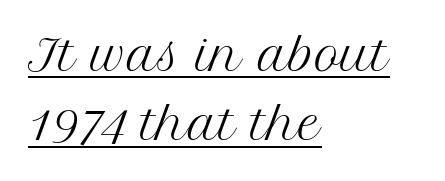
The image shows 43 px regular-weight type; set left-aligned, normal line spacing (1.61x), normal letter spacing, underlined; medium stroke contrast and a medium x-height.
